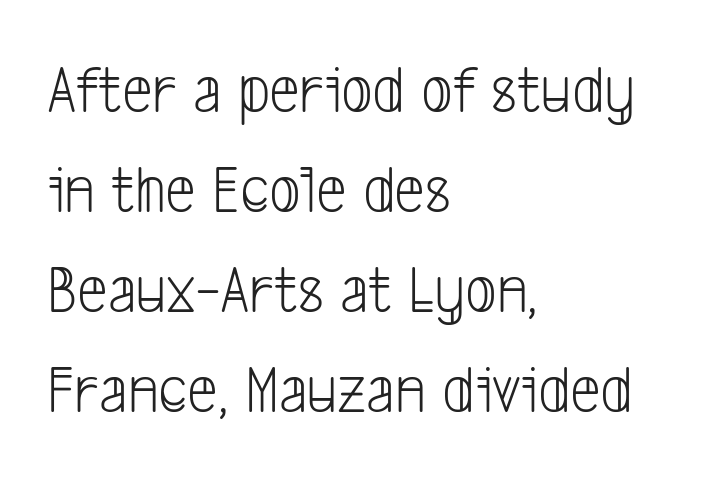
{"serif": "no", "bold": "no", "weight": "light", "width": "condensed", "stroke_contrast": "low", "x_height": "medium", "monospaced": "no", "underline": "no", "align": "left", "line_spacing": "normal", "line_spacing_ratio": 1.45, "letter_spacing": "normal", "letter_spacing_em": 0.0, "glyph_px": 69}
